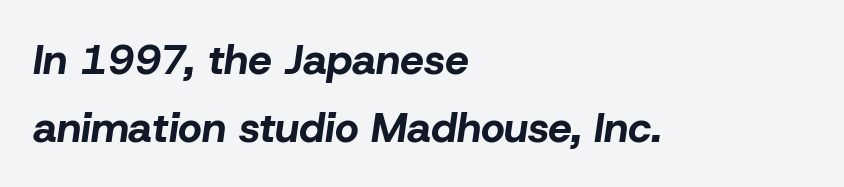
{"italic": "yes", "lean": "right", "slant_degrees": 8, "bold": "yes", "weight": "bold", "width": "normal", "stroke_contrast": "low", "x_height": "medium", "monospaced": "no", "underline": "no", "align": "left", "line_spacing": "normal", "line_spacing_ratio": 1.62, "letter_spacing": "normal", "letter_spacing_em": 0.0, "glyph_px": 42}
